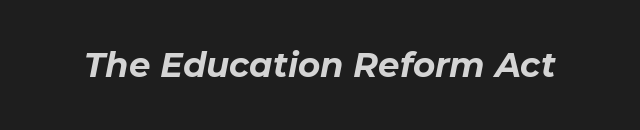
Q: Is the text bold? A: Yes.
Q: Is the text italic (slanted)? A: Yes, it leans right by about 11 degrees.
Q: Is the text underlined? A: No.
Q: Is the spacing between letters normal or unusually wide? A: Normal.
Q: Width (condensed, normal, or wide)? A: Normal.
Q: Stroke contrast? A: Low.
Q: x-height? A: Medium.
Q: Monospaced? A: No.
